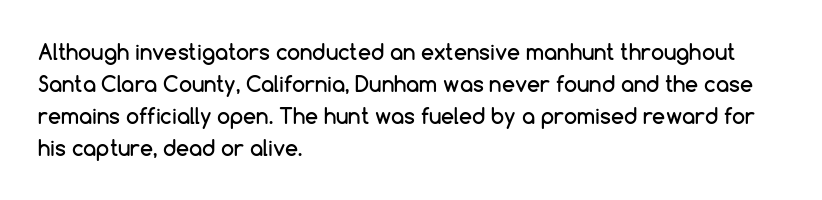
The image shows 21 px text type, upright; set left-aligned, normal line spacing (1.53x), normal letter spacing, not underlined.
